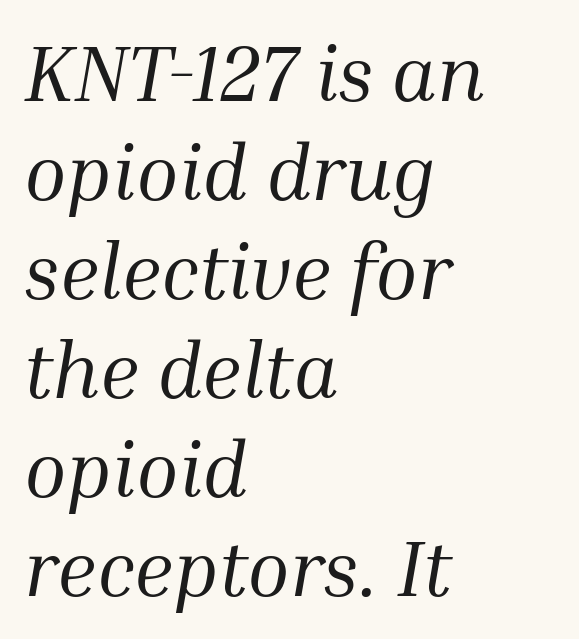
{"serif": "yes", "italic": "yes", "lean": "right", "slant_degrees": 10, "bold": "no", "weight": "regular", "width": "normal", "stroke_contrast": "medium", "x_height": "medium", "monospaced": "no", "underline": "no", "align": "left", "line_spacing": "normal", "line_spacing_ratio": 1.27, "letter_spacing": "normal", "letter_spacing_em": 0.0, "glyph_px": 78}
